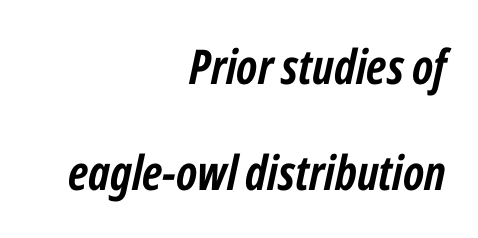
Here the glyphs are tracked normally, forming tight word shapes. It's the slanting kind of type. Each letter keeps its own natural width here, so spacing adapts to shape. Short and long lines alike share a common ending point at right.
